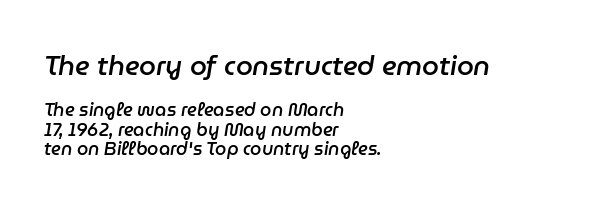
Q: Is the text bold? A: Semi-bold.
Q: Is the text italic (slanted)? A: Yes, it leans right by about 9 degrees.
Q: Is the text underlined? A: No.
Q: How is the paragraph aligned? A: Left-aligned.
Q: Is the spacing between letters normal or unusually wide? A: Normal.
Q: Is the spacing between lines tight, normal or loose? A: Tight.
Q: Which block of text is set in a larger size, the first (top) or the second (bottom)? A: The first (top) one.
